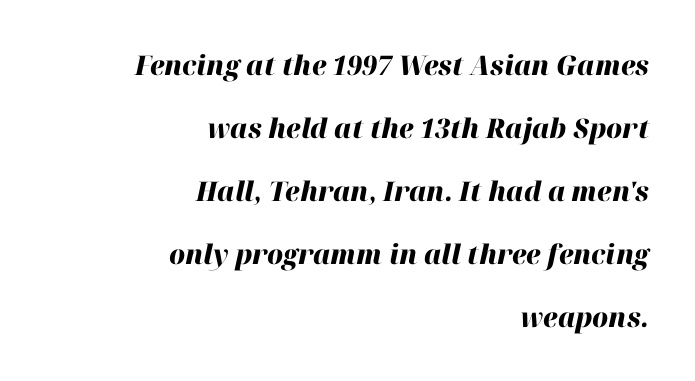
Q: Is the text bold? A: Yes.
Q: Is the text italic (slanted)? A: Yes, it leans right by about 12 degrees.
Q: Is the text underlined? A: No.
Q: How is the paragraph aligned? A: Right-aligned.
Q: Is the spacing between letters normal or unusually wide? A: Normal.
Q: Is the spacing between lines tight, normal or loose? A: Loose.
